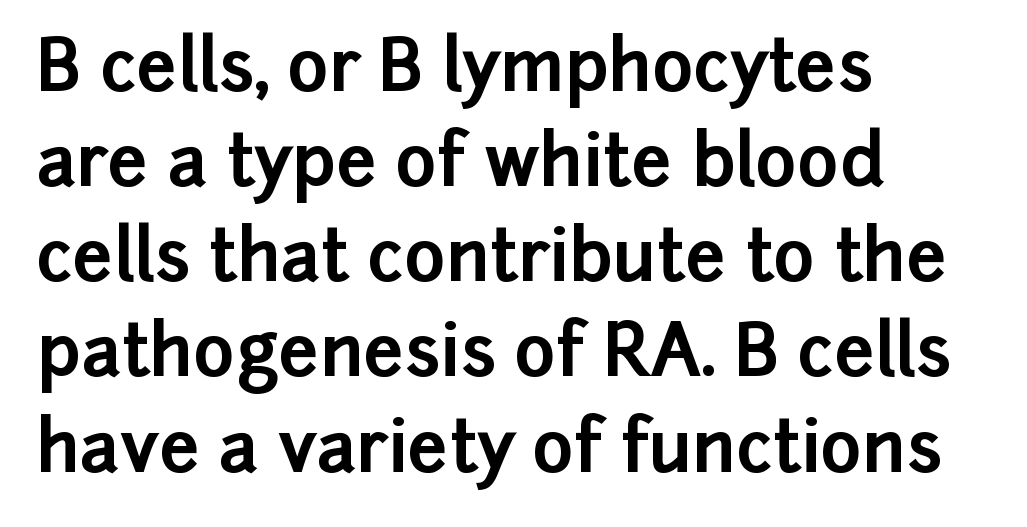
{"serif": "no", "italic": "no", "bold": "yes", "weight": "bold", "width": "normal", "stroke_contrast": "low", "x_height": "medium", "monospaced": "no", "underline": "no", "align": "left", "line_spacing": "normal", "line_spacing_ratio": 1.34, "letter_spacing": "normal", "letter_spacing_em": 0.0, "glyph_px": 71}
